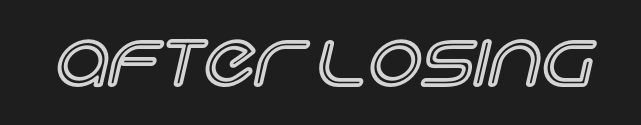
{"width": "normal", "x_height": "large", "monospaced": "no", "underline": "no", "letter_spacing": "normal", "letter_spacing_em": 0.0, "glyph_px": 75}
